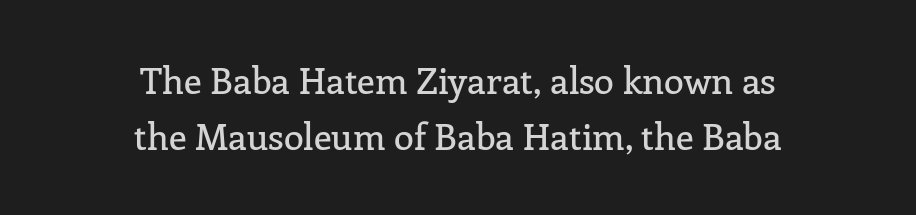
{"serif": "yes", "italic": "no", "width": "normal", "stroke_contrast": "low", "x_height": "medium", "monospaced": "no", "underline": "no", "align": "center", "line_spacing": "normal", "line_spacing_ratio": 1.55, "letter_spacing": "normal", "letter_spacing_em": 0.0, "glyph_px": 36}
